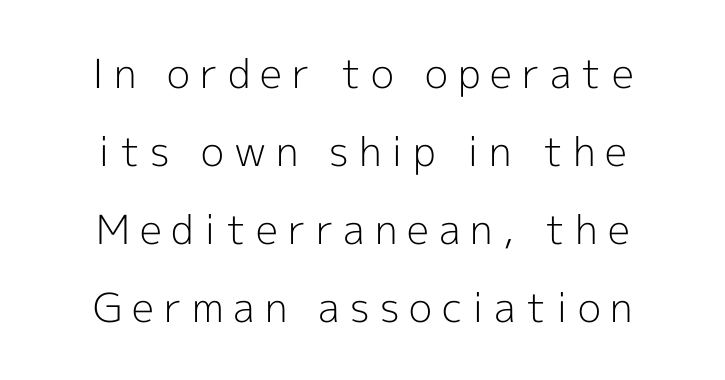
Note the varied advance widths — an 'i' is clearly narrower than an 'm'. Check under the words: just untouched page. Loose tracking; the words dissolve into strings of separated letters. Bold? No — there's no thickening of the strokes. This sample uses an upright cut, with every glyph sitting square on the baseline.
